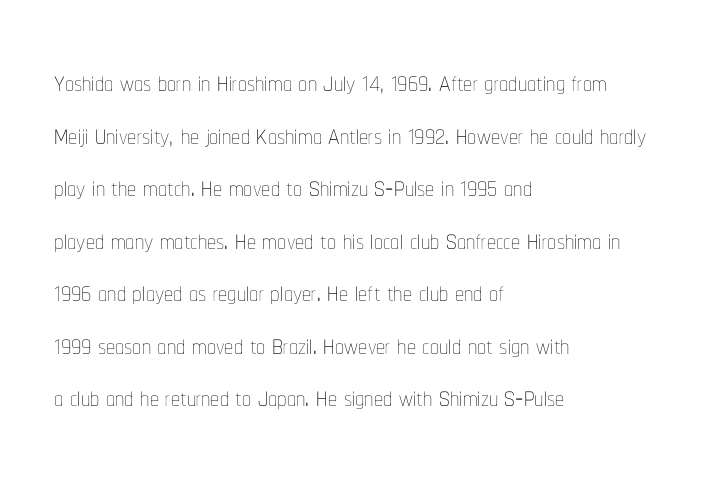
No heavy texture on the line: the type isn't bold. Short and long lines alike share a common starting point at left. Decoration check: the copy has no underline. Compared with typical paragraphs, the rows here are spaced about the same.
